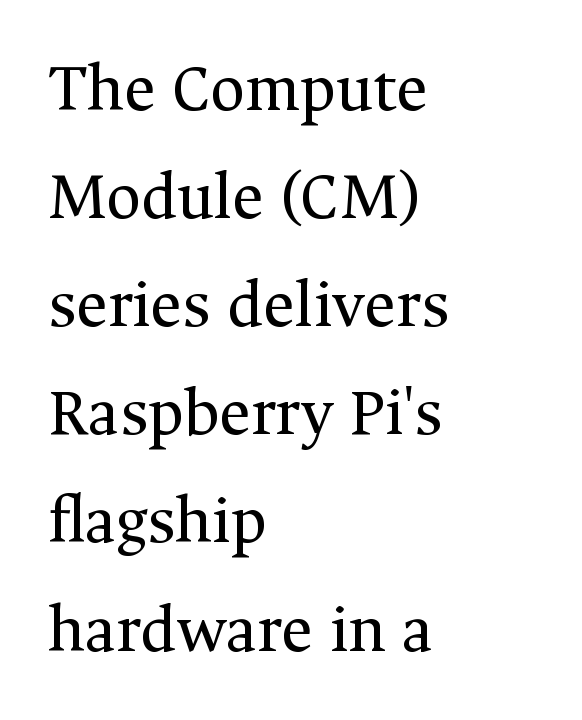
{"serif": "yes", "italic": "no", "bold": "no", "weight": "regular", "width": "normal", "stroke_contrast": "medium", "x_height": "medium", "monospaced": "no", "underline": "no", "align": "left", "line_spacing": "normal", "line_spacing_ratio": 1.59, "letter_spacing": "normal", "letter_spacing_em": 0.0, "glyph_px": 68}
